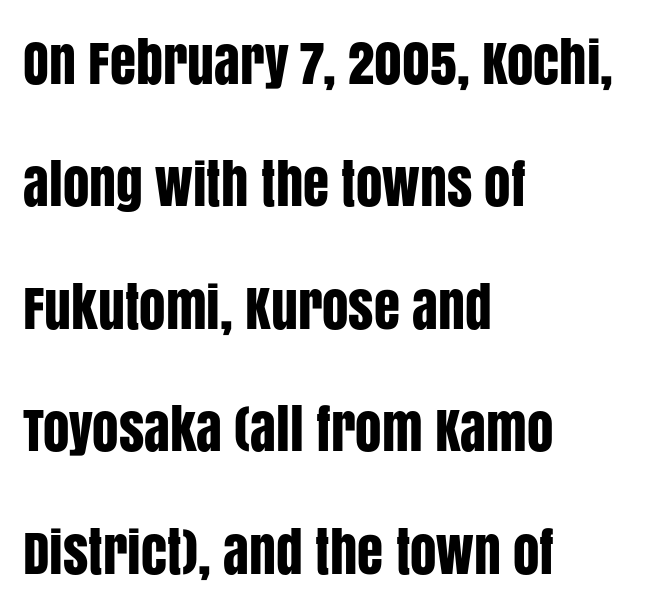
The image shows 53 px condensed sans-serif type, upright; set left-aligned, loose line spacing (2.31x), normal letter spacing, not underlined; low stroke contrast and a large x-height.
